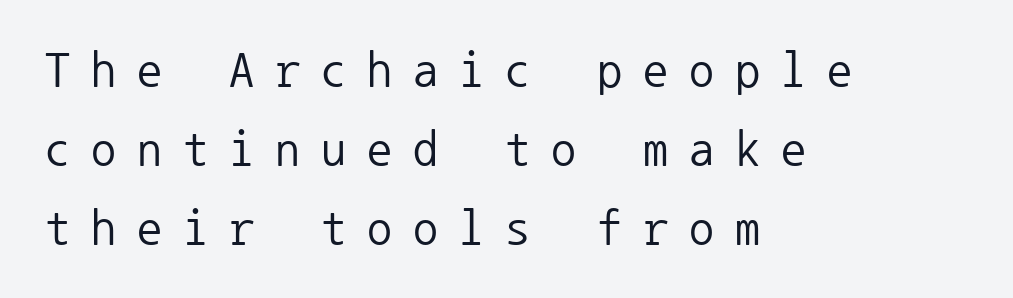
{"serif": "no", "italic": "no", "bold": "no", "weight": "regular", "width": "normal", "stroke_contrast": "low", "x_height": "medium", "monospaced": "yes", "underline": "no", "align": "left", "line_spacing": "normal", "line_spacing_ratio": 1.58, "letter_spacing": "wide", "letter_spacing_em": 0.42, "glyph_px": 50}
